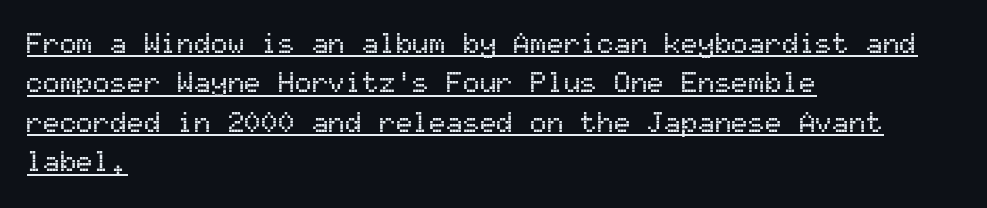
Q: Is the text italic (slanted)? A: No, it is upright.
Q: Is the typeface a serif or a sans-serif typeface? A: Sans-serif.
Q: Is the text underlined? A: Yes.
Q: How is the paragraph aligned? A: Left-aligned.
Q: Is the spacing between letters normal or unusually wide? A: Normal.
Q: Is the spacing between lines tight, normal or loose? A: Normal.
Q: Width (condensed, normal, or wide)? A: Normal.
Q: Stroke contrast? A: Medium.
Q: x-height? A: Medium.
Q: Monospaced? A: Yes.
